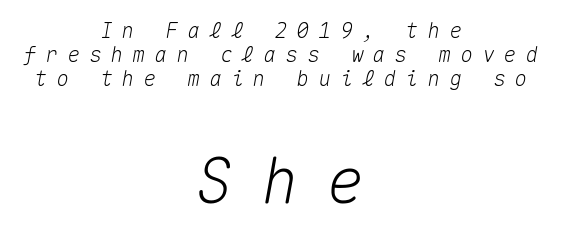
The image shows 63 px text type, italic (leaning right), monospaced; set centered, tight line spacing (1.14x), unusually wide letter spacing (+0.44 em), not underlined; the second (bottom) block is 3.0x larger; medium stroke contrast and a medium x-height.
